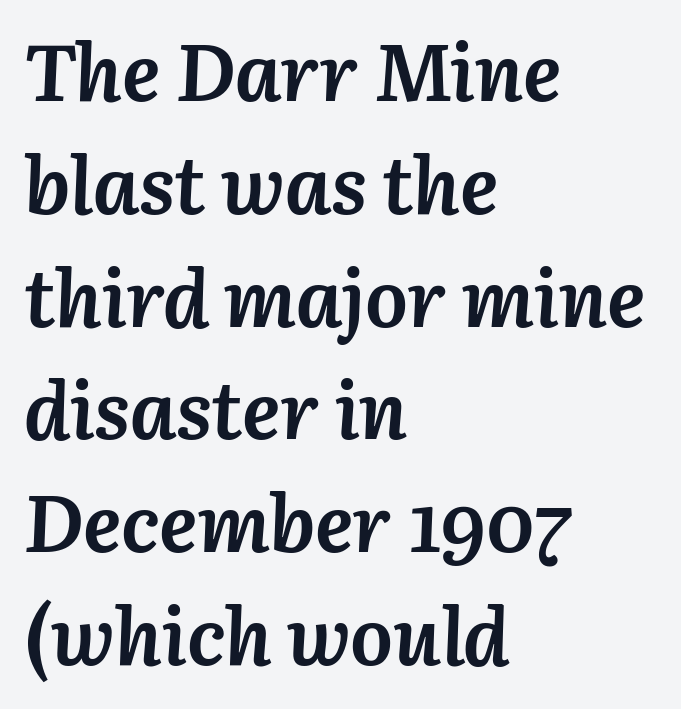
The image shows 80 px semibold type, italic (leaning right); set left-aligned, normal line spacing (1.41x), normal letter spacing, not underlined; medium stroke contrast and a medium x-height.
